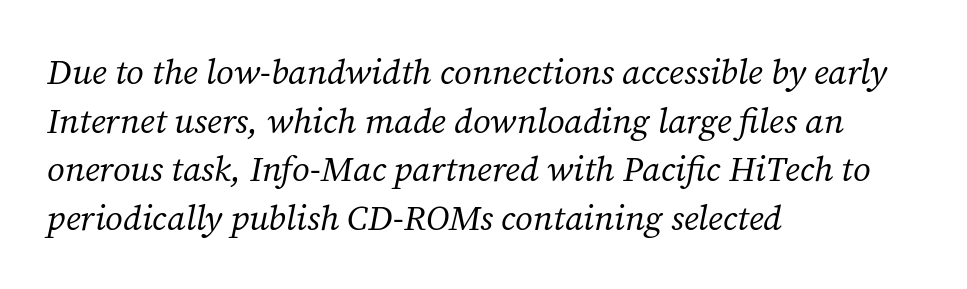
Q: Is the text bold? A: No.
Q: Is the text italic (slanted)? A: Yes, it leans right by about 12 degrees.
Q: Is the typeface a serif or a sans-serif typeface? A: Serif.
Q: Is the text underlined? A: No.
Q: How is the paragraph aligned? A: Left-aligned.
Q: Is the spacing between letters normal or unusually wide? A: Normal.
Q: Is the spacing between lines tight, normal or loose? A: Normal.
Q: Width (condensed, normal, or wide)? A: Normal.
Q: Stroke contrast? A: Medium.
Q: x-height? A: Medium.
Q: Monospaced? A: No.
